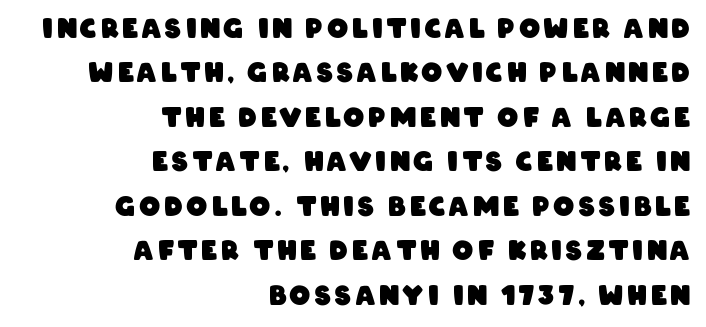
Descenders are the only things crossing below the line. The text block is weighted toward the right margin, trailing off unevenly leftward. The sample has been set heavy, in full bold.
